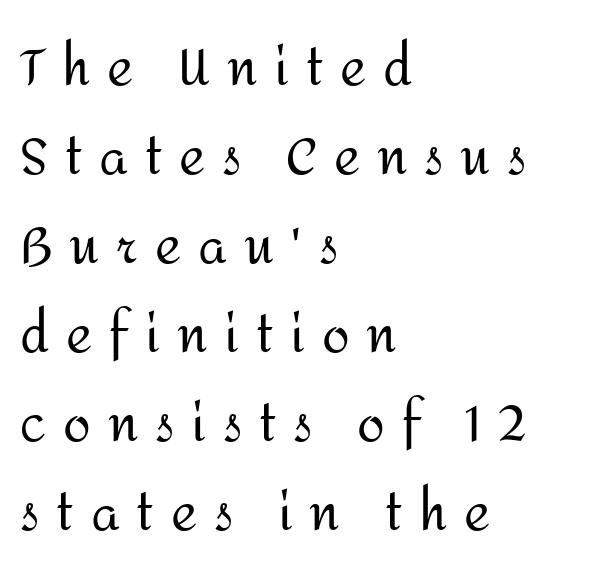
Q: Is the text bold? A: No.
Q: Is the text italic (slanted)? A: No, it is upright.
Q: Is the typeface a serif or a sans-serif typeface? A: Sans-serif.
Q: Is the text underlined? A: No.
Q: How is the paragraph aligned? A: Left-aligned.
Q: Is the spacing between letters normal or unusually wide? A: Unusually wide.
Q: Width (condensed, normal, or wide)? A: Normal.
Q: Stroke contrast? A: Medium.
Q: x-height? A: Medium.
Q: Monospaced? A: No.
